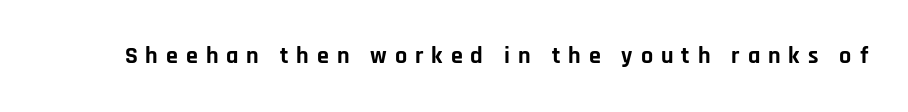
Q: Is the text bold? A: Yes.
Q: Is the text italic (slanted)? A: No, it is upright.
Q: Is the text underlined? A: No.
Q: Is the spacing between letters normal or unusually wide? A: Unusually wide.
